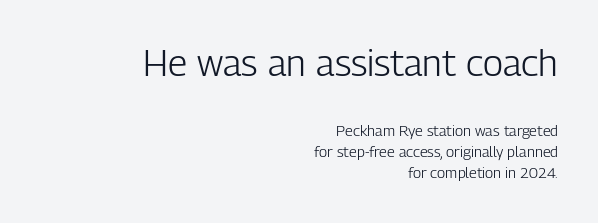
The image shows 37 px light, condensed sans-serif type, upright; set right-aligned, normal line spacing (1.4x), normal letter spacing, not underlined; the first (top) block is 2.47x larger; low stroke contrast and a medium x-height.
